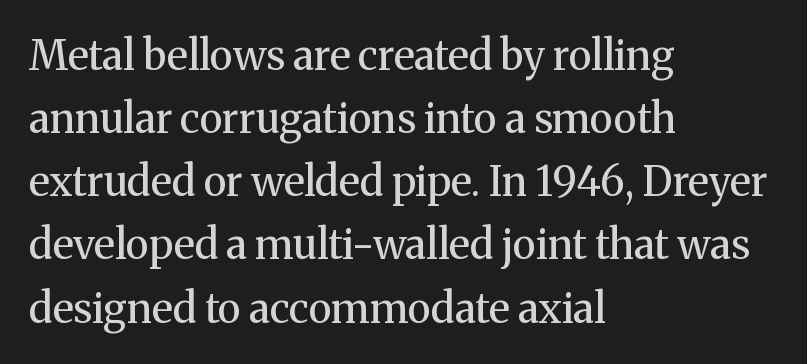
{"serif": "yes", "italic": "no", "bold": "no", "weight": "regular", "width": "normal", "stroke_contrast": "medium", "x_height": "medium", "monospaced": "no", "underline": "no", "align": "left", "line_spacing": "normal", "line_spacing_ratio": 1.54, "letter_spacing": "normal", "letter_spacing_em": 0.0, "glyph_px": 41}
